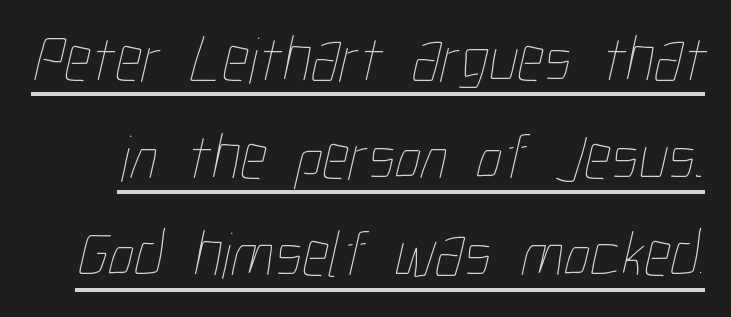
Nothing unusual about the tracking: characters are spaced as the font intends. Proportional: the letters do not fall into vertical columns. Rows of type keep a routine distance in the vertical direction. The weight tops out at a normal text grade. Does a line run under the words? Yes, clearly.
